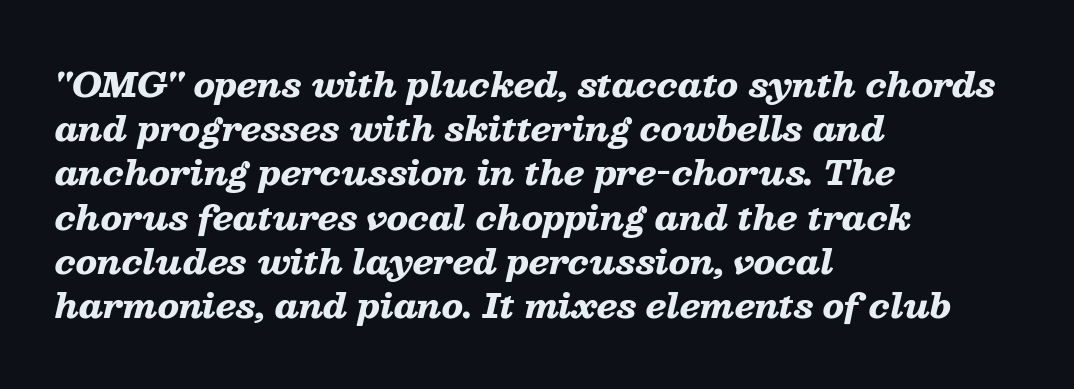
Every letter is thick-stroked: bold, no question. What's the leading like? Ordinary, nothing unusual. A classic flush-left, rag-right setting is used for this passage. Spacing verdict: proportional, widths tailored to each character.
